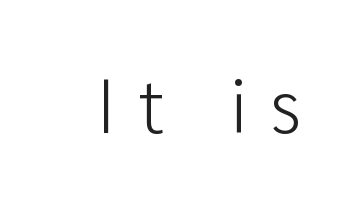
The image shows 77 px light sans-serif type, upright; set unusually wide letter spacing (+0.29 em), not underlined; low stroke contrast and a medium x-height.
